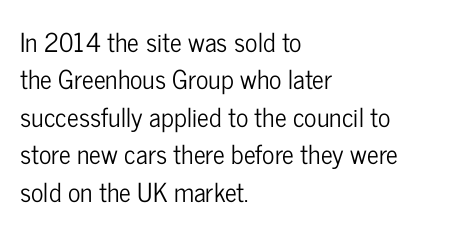
A typesetter would call this zero additional tracking. The string is rendered with underlining switched off. Reading down the block, your eye returns to a fixed left position each line. The lines sit at an ordinary, default distance from one another.
